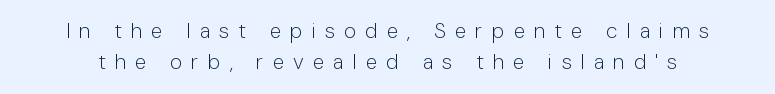
The image shows 21 px text type, upright; set normal line spacing (1.49x), unusually wide letter spacing (+0.43 em), not underlined.
